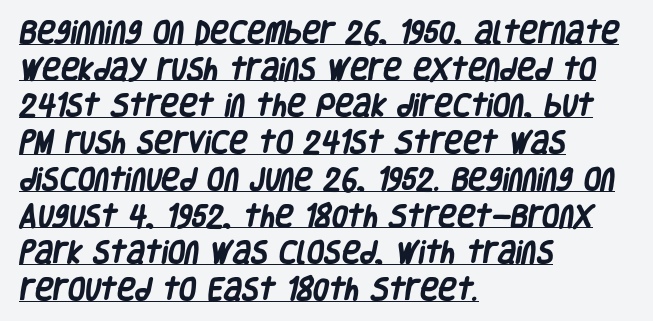
The image shows 25 px bold type; set left-aligned, normal line spacing (1.47x), normal letter spacing, underlined.
